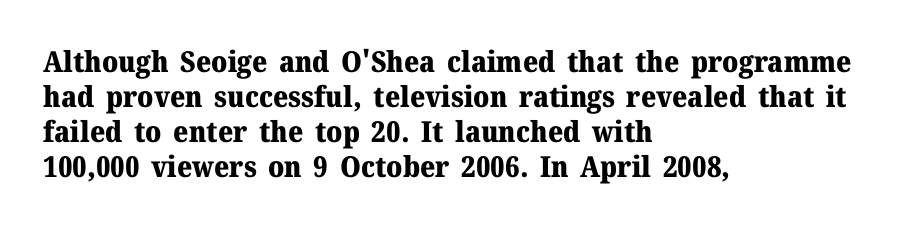
{"serif": "yes", "italic": "no", "bold": "yes", "weight": "heavy", "width": "normal", "stroke_contrast": "medium", "x_height": "medium", "monospaced": "no", "underline": "no", "align": "left", "line_spacing_ratio": 1.21, "letter_spacing": "normal", "letter_spacing_em": 0.0, "glyph_px": 29}
